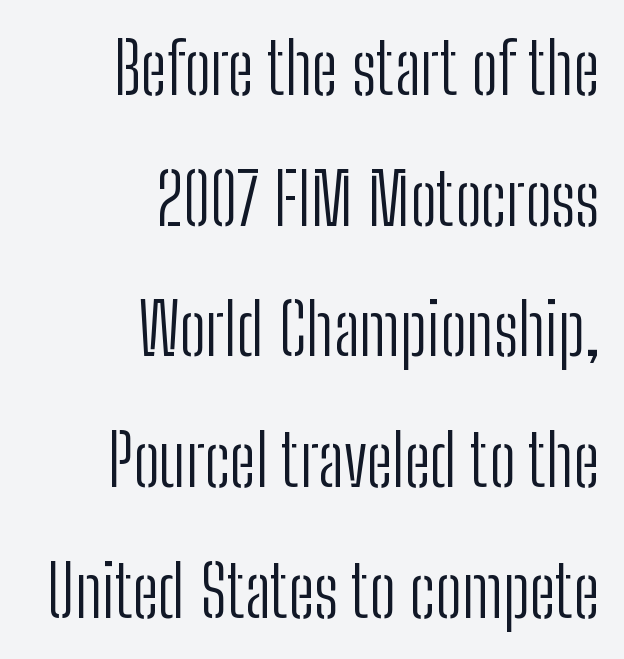
The image shows 71 px light, condensed sans-serif type, upright; set right-aligned, line spacing 1.84x, normal letter spacing, not underlined; low stroke contrast and a medium x-height.
